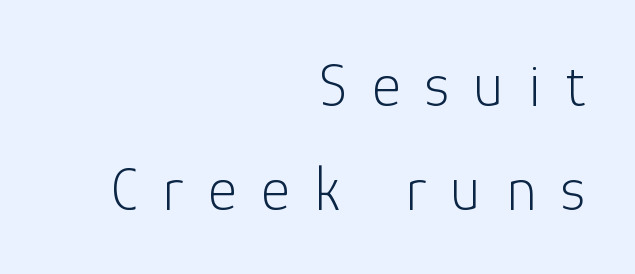
{"serif": "no", "italic": "no", "bold": "no", "weight": "light", "width": "normal", "stroke_contrast": "low", "x_height": "medium", "monospaced": "no", "underline": "no", "align": "right", "line_spacing": "normal", "line_spacing_ratio": 1.67, "letter_spacing": "wide", "letter_spacing_em": 0.4, "glyph_px": 62}
